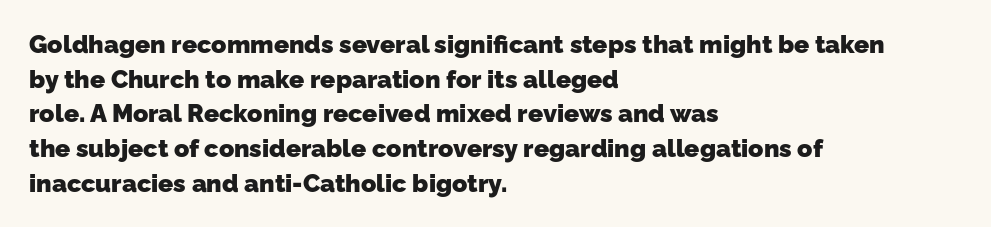
Caption: multi-line text, flush left, ragged right. Default kerning and tracking; the words read as compact shapes. Typographic density is high because the face is bold. Anything drawn beneath the words? Only blank space. The designer left line spacing at the default.
